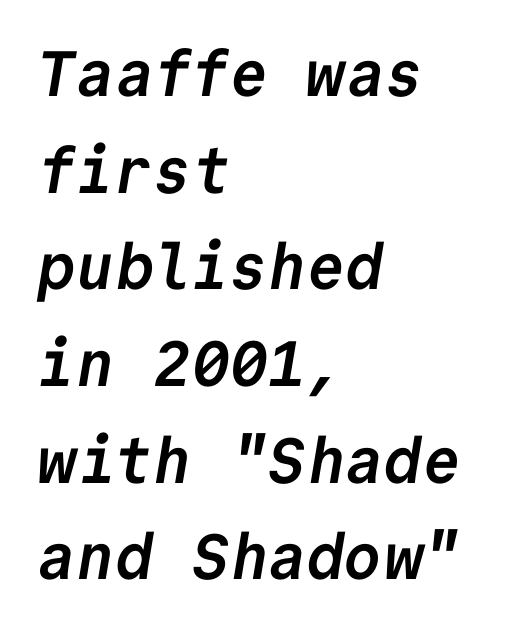
{"serif": "no", "bold": "yes", "weight": "semibold", "width": "normal", "stroke_contrast": "low", "x_height": "medium", "monospaced": "yes", "underline": "no", "align": "left", "line_spacing": "normal", "line_spacing_ratio": 1.51, "letter_spacing": "normal", "letter_spacing_em": 0.0, "glyph_px": 64}
